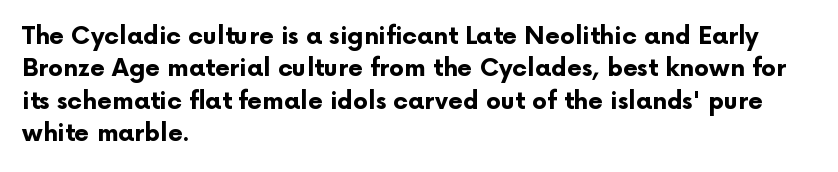
Whoever set this chose a conventional vertical rhythm. Emphasis by weight is at full strength: bold. The setting favours the left margin, as ordinary paragraphs usually do. Glance below the letters and you will spot only blank space. Rendered with straight, roman letterforms.
